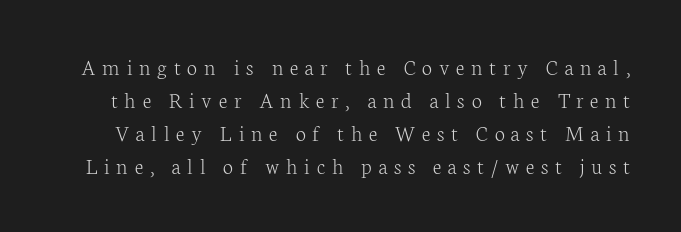
{"italic": "no", "bold": "no", "underline": "no", "line_spacing": "normal", "line_spacing_ratio": 1.44, "letter_spacing": "wide", "letter_spacing_em": 0.29, "glyph_px": 23}
